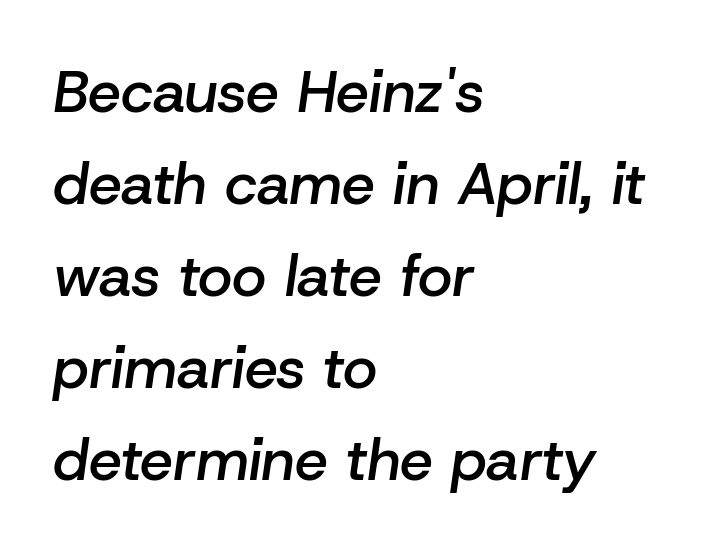
Q: Is the text bold? A: Semi-bold.
Q: Is the text italic (slanted)? A: Yes, it leans right by about 8 degrees.
Q: Is the text underlined? A: No.
Q: How is the paragraph aligned? A: Left-aligned.
Q: Is the spacing between letters normal or unusually wide? A: Normal.
Q: Is the spacing between lines tight, normal or loose? A: Normal.
Q: Width (condensed, normal, or wide)? A: Normal.
Q: Stroke contrast? A: Low.
Q: x-height? A: Medium.
Q: Monospaced? A: No.
